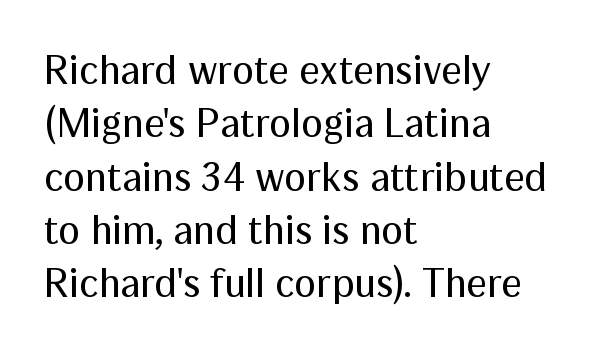
Nothing heavy about these letters — not bold at all. Regarding serifs, this sample does without them. Is the letter spacing exaggerated? No — it looks like the ordinary default. This sample uses an upright cut, with every glyph sitting square on the baseline.
